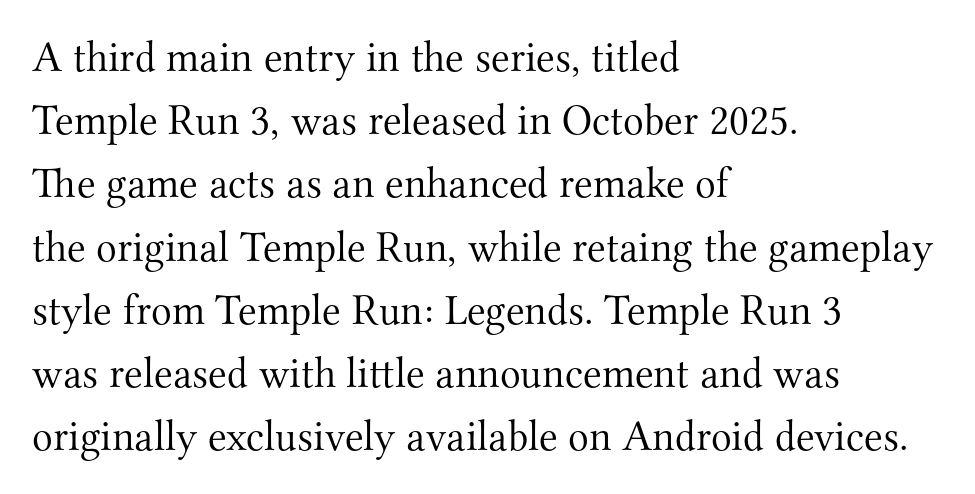
Q: Is the text bold? A: No.
Q: Is the text italic (slanted)? A: No, it is upright.
Q: Is the typeface a serif or a sans-serif typeface? A: Serif.
Q: Is the text underlined? A: No.
Q: How is the paragraph aligned? A: Left-aligned.
Q: Is the spacing between letters normal or unusually wide? A: Normal.
Q: Is the spacing between lines tight, normal or loose? A: Normal.
Q: Width (condensed, normal, or wide)? A: Normal.
Q: Stroke contrast? A: Medium.
Q: x-height? A: Small.
Q: Monospaced? A: No.
